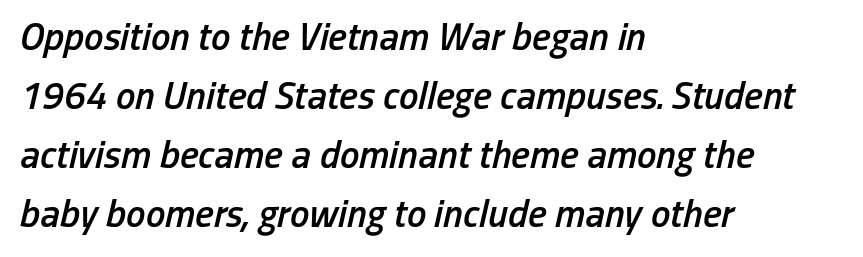
The letters advance in unequal steps, a hallmark of proportional type. Teacher's note: observe the even left margin — that is flush-left alignment. Italic? Definitely — the glyphs are oblique. Rule under the text: the space is simply empty.
